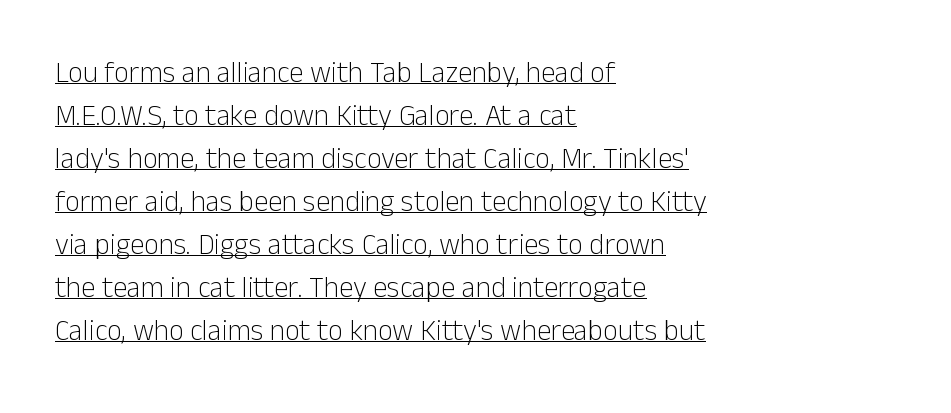
Q: Is the text bold? A: No.
Q: Is the text italic (slanted)? A: No, it is upright.
Q: Is the typeface a serif or a sans-serif typeface? A: Sans-serif.
Q: Is the text underlined? A: Yes.
Q: How is the paragraph aligned? A: Left-aligned.
Q: Is the spacing between letters normal or unusually wide? A: Normal.
Q: Is the spacing between lines tight, normal or loose? A: Normal.
Q: Width (condensed, normal, or wide)? A: Normal.
Q: Stroke contrast? A: Low.
Q: x-height? A: Medium.
Q: Monospaced? A: No.
